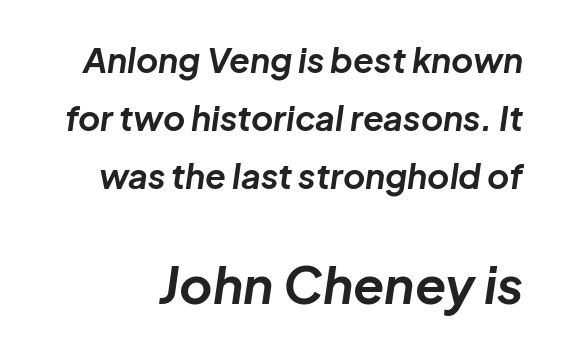
Q: Is the text bold? A: Yes.
Q: Is the text italic (slanted)? A: Yes, it leans right by about 8 degrees.
Q: Is the text underlined? A: No.
Q: Is the spacing between letters normal or unusually wide? A: Normal.
Q: Which block of text is set in a larger size, the first (top) or the second (bottom)? A: The second (bottom) one.
Q: Width (condensed, normal, or wide)? A: Normal.
Q: Stroke contrast? A: Low.
Q: x-height? A: Medium.
Q: Monospaced? A: No.
